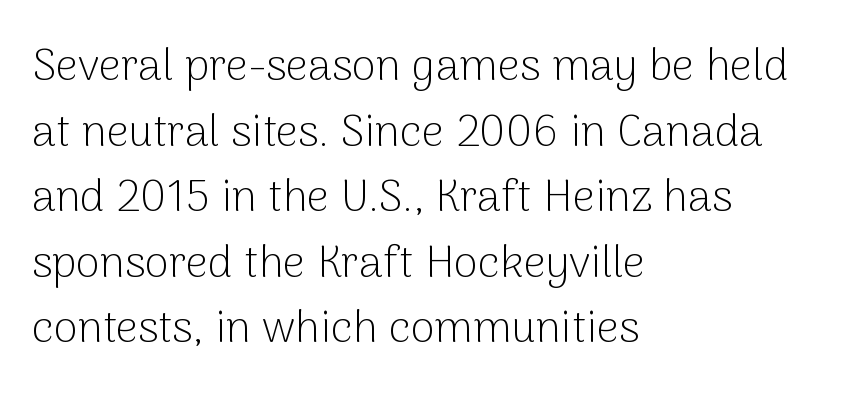
Q: Is the text bold? A: No.
Q: Is the text italic (slanted)? A: No, it is upright.
Q: Is the typeface a serif or a sans-serif typeface? A: Sans-serif.
Q: Is the text underlined? A: No.
Q: How is the paragraph aligned? A: Left-aligned.
Q: Is the spacing between letters normal or unusually wide? A: Normal.
Q: Is the spacing between lines tight, normal or loose? A: Normal.
Q: Width (condensed, normal, or wide)? A: Normal.
Q: Stroke contrast? A: Low.
Q: x-height? A: Medium.
Q: Monospaced? A: No.
